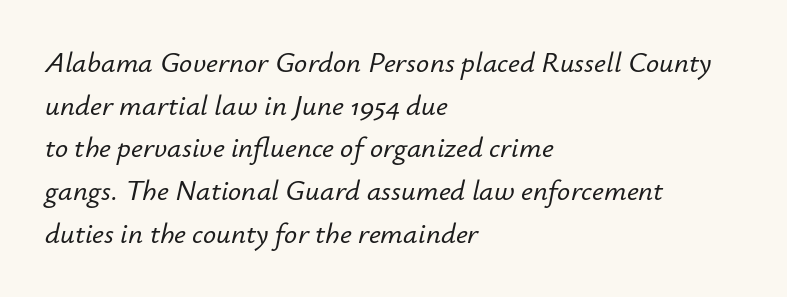
Standard letterfit; no display-style spreading of the glyphs. Varying glyph widths throughout — classic text-font behaviour. Slant detected: the letters are inclined. How would I describe the line gaps? Plain and ordinary.
